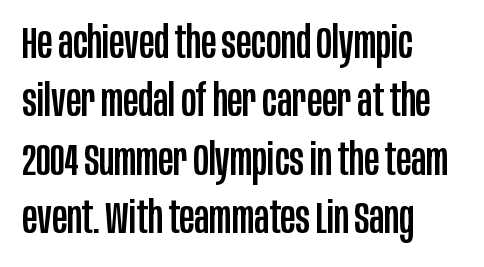
Q: Is the text italic (slanted)? A: No, it is upright.
Q: Is the typeface a serif or a sans-serif typeface? A: Sans-serif.
Q: Is the text underlined? A: No.
Q: How is the paragraph aligned? A: Left-aligned.
Q: Is the spacing between letters normal or unusually wide? A: Normal.
Q: Is the spacing between lines tight, normal or loose? A: Normal.
Q: Width (condensed, normal, or wide)? A: Condensed.
Q: Stroke contrast? A: Low.
Q: x-height? A: Large.
Q: Monospaced? A: No.
